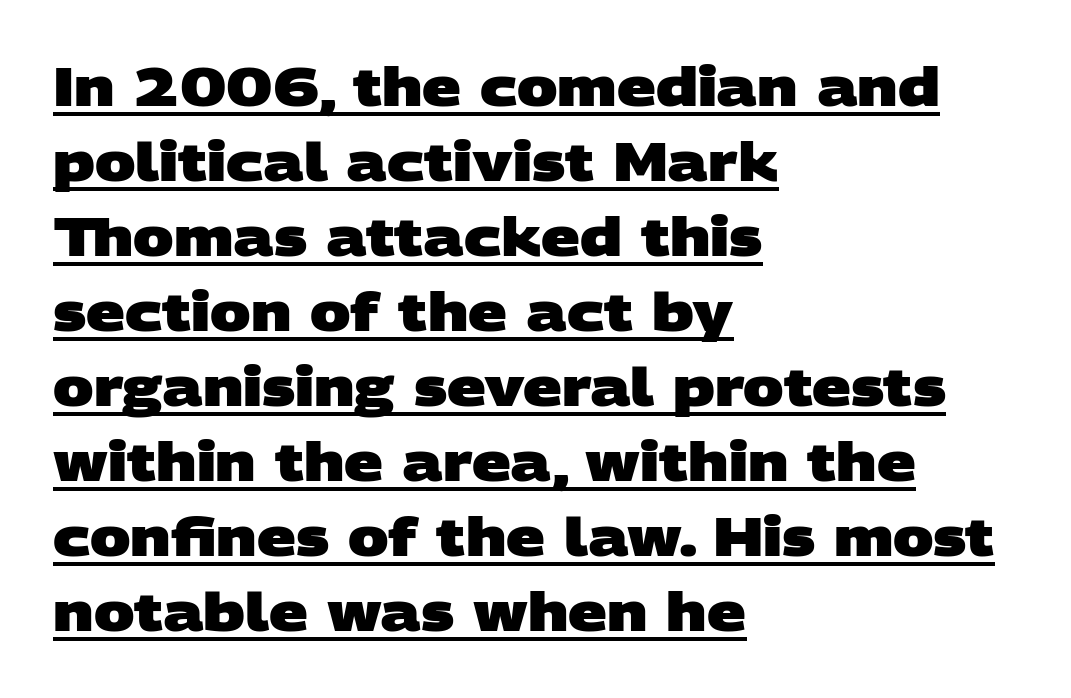
Compared with undecorated copy, this sample adds a rule below the words. These lines carry a lot of weight — the face is fully bold. One glance says typical: line gaps are just what's usual. Nothing sits at the stroke ends, so this counts as sans-serif. Here the glyphs are tracked normally, forming tight word shapes.
